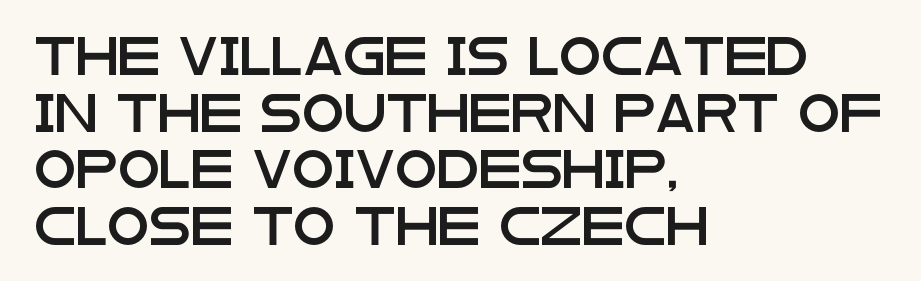
Q: Is the text italic (slanted)? A: No, it is upright.
Q: Is the typeface a serif or a sans-serif typeface? A: Sans-serif.
Q: Is the text underlined? A: No.
Q: How is the paragraph aligned? A: Left-aligned.
Q: Is the spacing between letters normal or unusually wide? A: Normal.
Q: Is the spacing between lines tight, normal or loose? A: Normal.
Q: Width (condensed, normal, or wide)? A: Wide.
Q: Stroke contrast? A: Low.
Q: x-height? A: Large.
Q: Monospaced? A: No.
